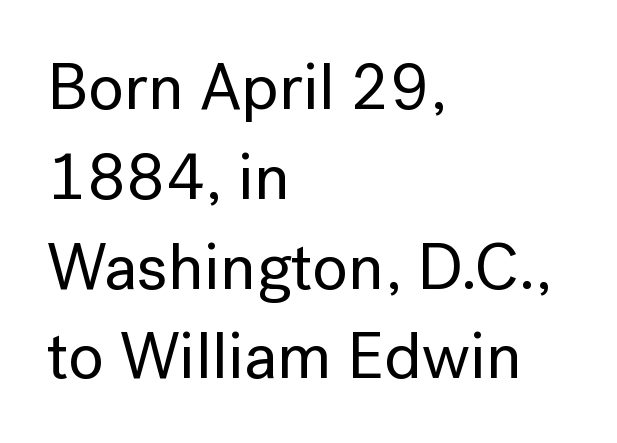
The image shows 66 px sans-serif type, upright; set left-aligned, normal line spacing (1.36x), normal letter spacing, not underlined; low stroke contrast and a medium x-height.
